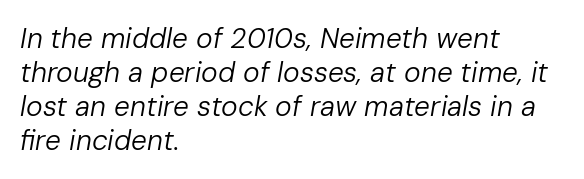
{"italic": "yes", "lean": "right", "slant_degrees": 10, "bold": "no", "weight": "regular", "width": "normal", "stroke_contrast": "low", "x_height": "medium", "monospaced": "no", "underline": "no", "align": "left", "line_spacing_ratio": 1.21, "letter_spacing": "normal", "letter_spacing_em": 0.0, "glyph_px": 28}
